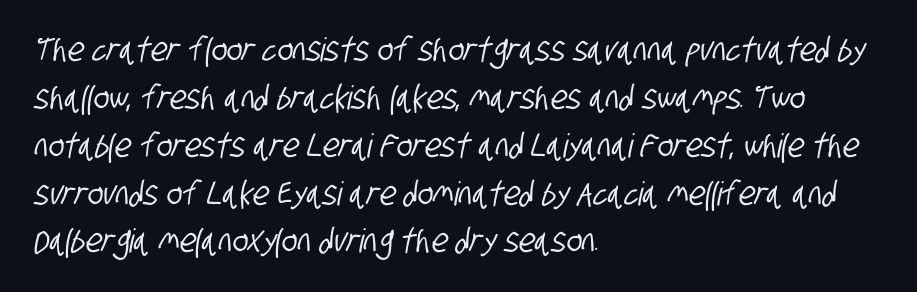
The paragraph shown leans on its left margin. Summary of vertical rhythm: regular, with standard interline spacing. Is this a sans? Yes — the strokes have no serifs. The gaps between neighbouring characters are ordinary and unremarkable. The rendering uses natural spacing where letterforms have individual widths.
